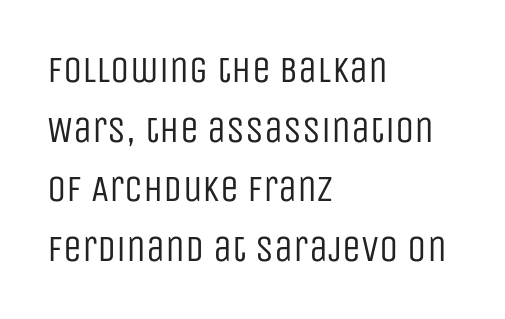
{"serif": "no", "italic": "no", "bold": "no", "weight": "regular", "width": "condensed", "stroke_contrast": "low", "x_height": "large", "monospaced": "no", "underline": "no", "align": "left", "line_spacing": "normal", "line_spacing_ratio": 1.57, "letter_spacing": "normal", "letter_spacing_em": 0.0, "glyph_px": 38}
